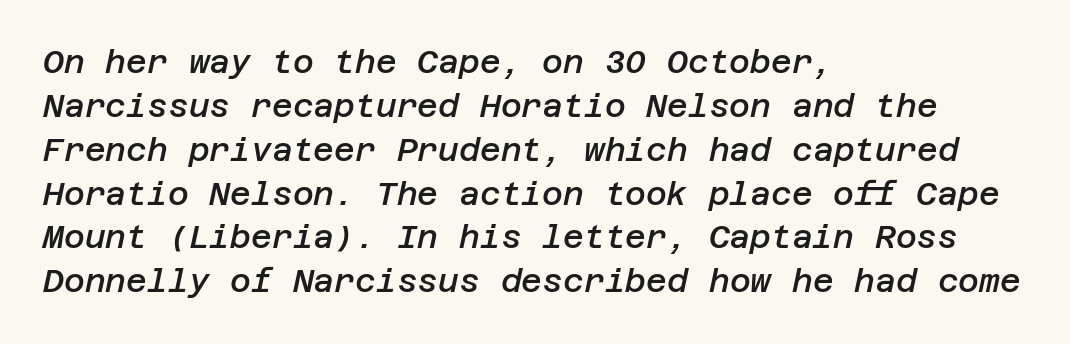
{"italic": "yes", "lean": "right", "slant_degrees": 12, "bold": "semi", "weight": "semibold", "width": "normal", "stroke_contrast": "low", "x_height": "large", "underline": "no", "align": "left", "line_spacing": "normal", "line_spacing_ratio": 1.37, "letter_spacing": "normal", "letter_spacing_em": 0.0, "glyph_px": 32}
